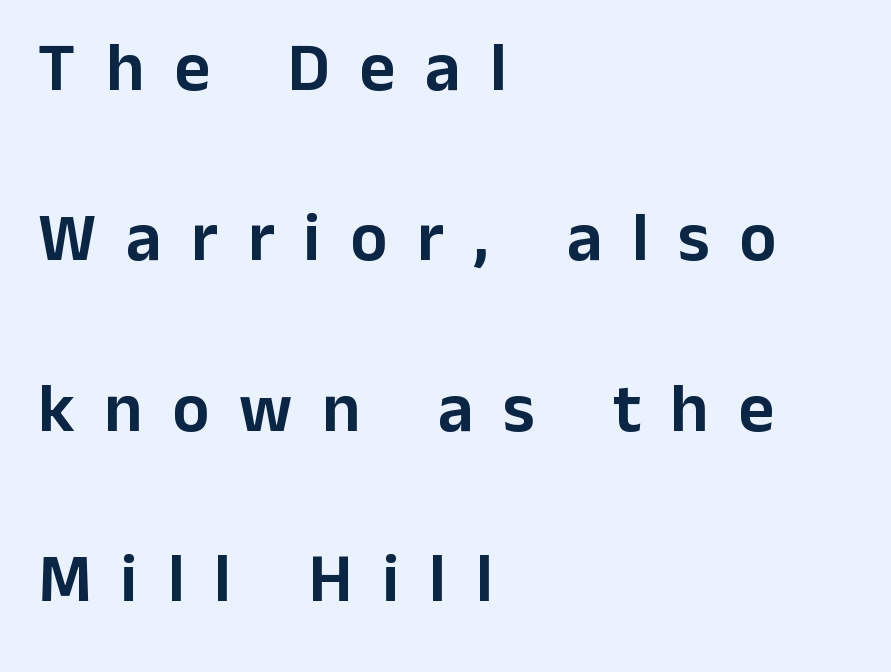
Every row of glyphs begins at an identical x-position on the left. Check where the strokes stop: nothing finishes them off — pure sans. Someone cranked the tracking dial way up on this one. Quick note: interline space is abundant.
